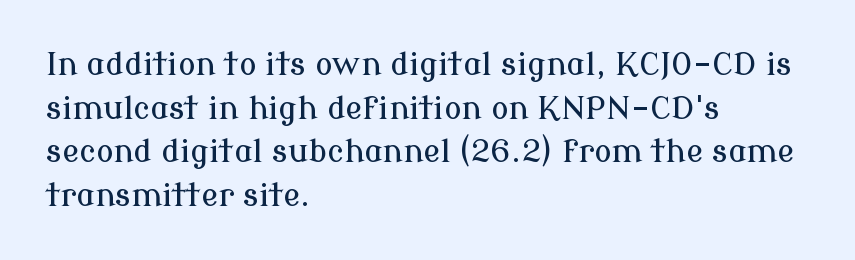
The space between consecutive lines is moderate. Each line starts at the same left margin while the right side varies. The font's upright variant was chosen for this text. You can tell from the footed stems that serif type was used. The letterforms sit shoulder to shoulder at normal distance. The passage shown is not underscored anywhere.
